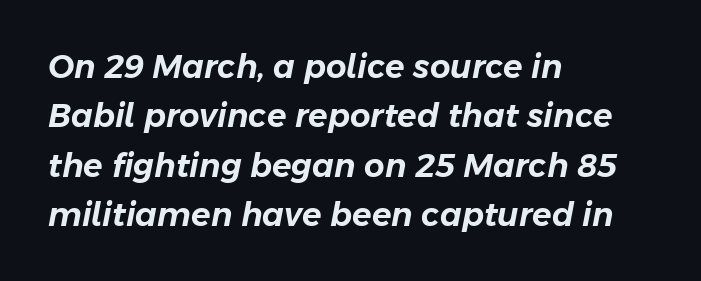
{"italic": "yes", "lean": "right", "slant_degrees": 11, "width": "normal", "stroke_contrast": "low", "x_height": "medium", "monospaced": "no", "underline": "no", "align": "left", "line_spacing": "normal", "line_spacing_ratio": 1.54, "letter_spacing": "normal", "letter_spacing_em": 0.0, "glyph_px": 32}
